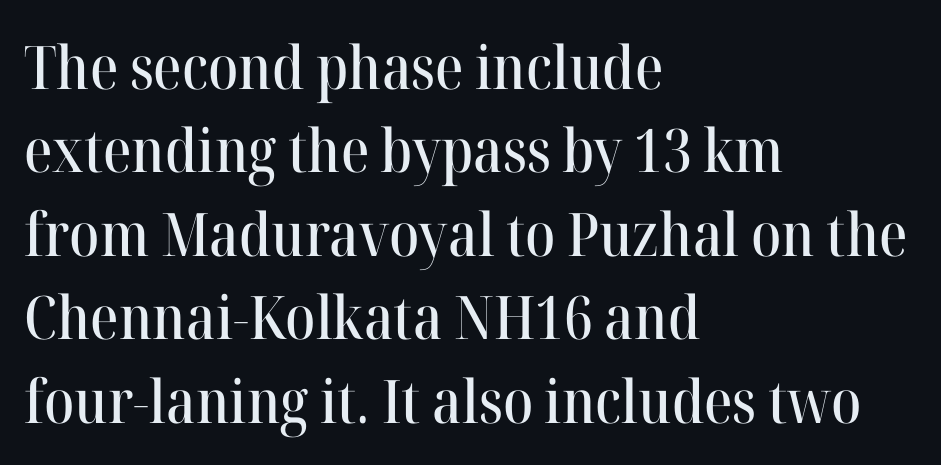
Q: Is the text italic (slanted)? A: No, it is upright.
Q: Is the typeface a serif or a sans-serif typeface? A: Serif.
Q: Is the text underlined? A: No.
Q: How is the paragraph aligned? A: Left-aligned.
Q: Is the spacing between letters normal or unusually wide? A: Normal.
Q: Is the spacing between lines tight, normal or loose? A: Normal.
Q: Width (condensed, normal, or wide)? A: Normal.
Q: Stroke contrast? A: High.
Q: x-height? A: Medium.
Q: Monospaced? A: No.
